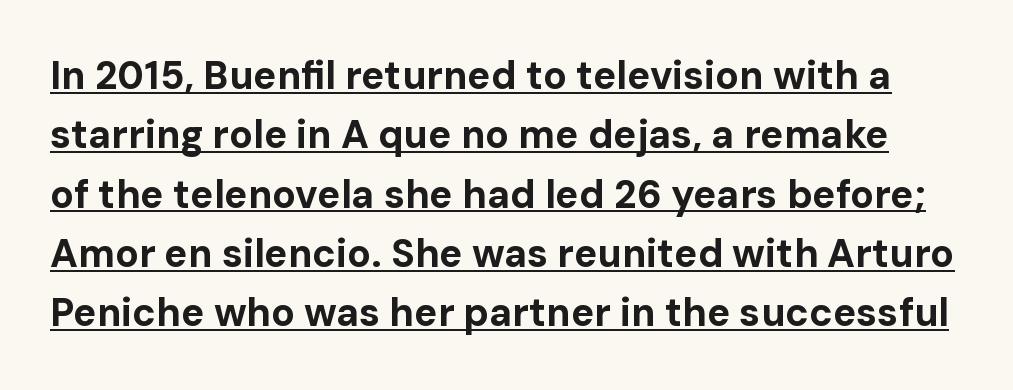
{"serif": "no", "italic": "no", "bold": "yes", "weight": "bold", "width": "normal", "stroke_contrast": "low", "x_height": "medium", "monospaced": "no", "underline": "yes", "line_spacing": "normal", "line_spacing_ratio": 1.52, "letter_spacing": "normal", "letter_spacing_em": 0.0, "glyph_px": 39}
